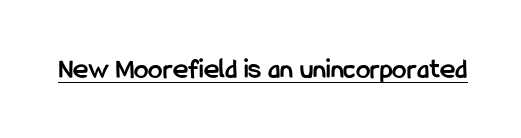
{"serif": "no", "italic": "no", "bold": "yes", "weight": "semibold", "width": "condensed", "stroke_contrast": "low", "x_height": "medium", "monospaced": "no", "underline": "yes", "letter_spacing": "normal", "letter_spacing_em": 0.0, "glyph_px": 29}
